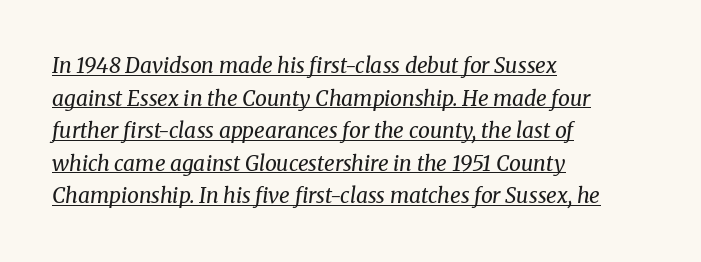
The image shows 21 px text type, italic (leaning right); set left-aligned, normal line spacing (1.55x), normal letter spacing, underlined.
